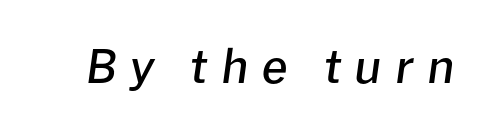
The image shows 46 px semibold type, italic (leaning right); set unusually wide letter spacing (+0.29 em), not underlined; low stroke contrast and a medium x-height.
